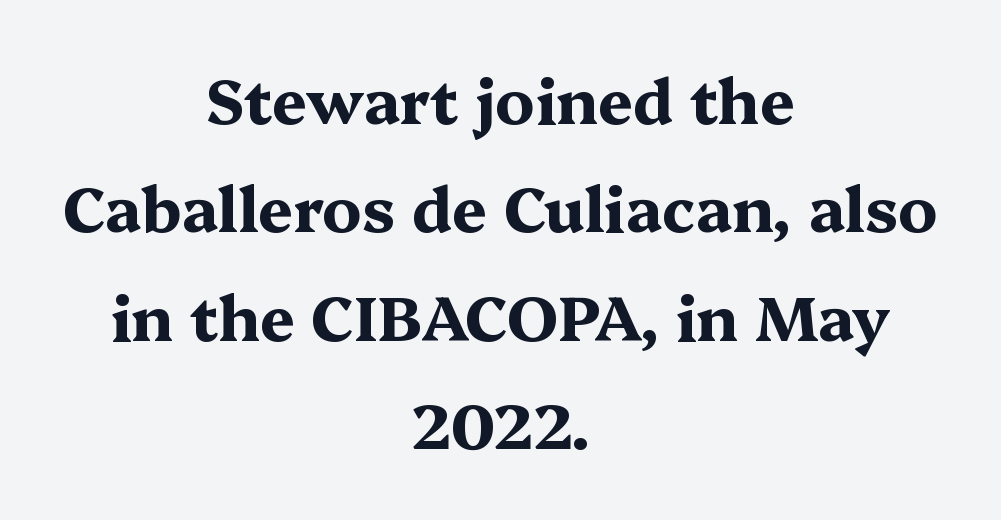
Q: Is the text bold? A: Yes.
Q: Is the text italic (slanted)? A: No, it is upright.
Q: Is the typeface a serif or a sans-serif typeface? A: Serif.
Q: Is the text underlined? A: No.
Q: How is the paragraph aligned? A: Centered.
Q: Is the spacing between letters normal or unusually wide? A: Normal.
Q: Width (condensed, normal, or wide)? A: Wide.
Q: Stroke contrast? A: Medium.
Q: x-height? A: Medium.
Q: Monospaced? A: No.
